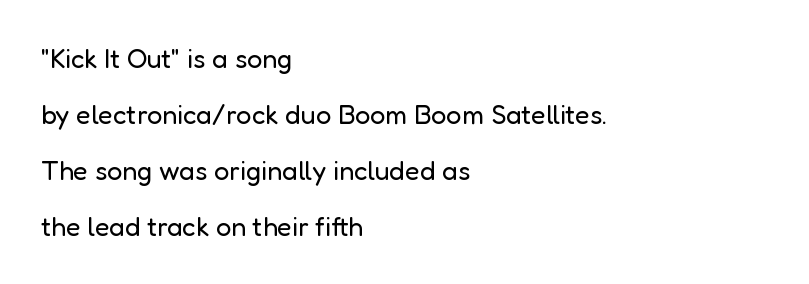
The weight would be labelled regular, book, light, or lighter still. Spacing between characters is what you'd get straight out of the box. Any mark beneath the type? The region is blank. Upright lettering throughout. Line starts are locked; line ends wander. Honestly, the rows look like they've been pulled way apart.
